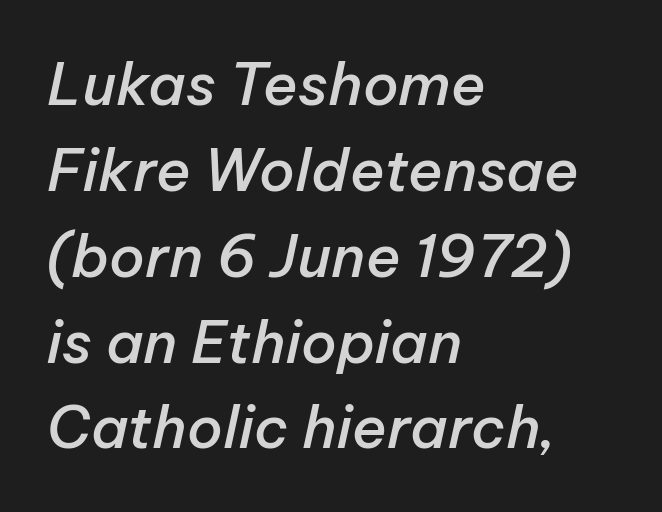
The image shows 58 px semibold type, italic (leaning right); set left-aligned, normal line spacing (1.48x), normal letter spacing, not underlined; low stroke contrast and a medium x-height.
